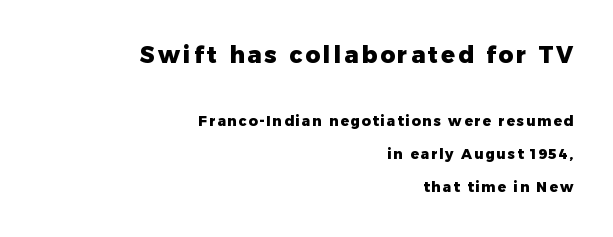
{"italic": "no", "bold": "yes", "underline": "no", "align": "right", "line_spacing": "loose", "line_spacing_ratio": 2.35, "larger_block": "first", "size_ratio": 1.64, "glyph_px": 23}
